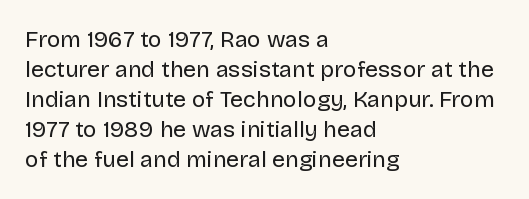
The image shows 23 px text type, upright; set left-aligned, normal line spacing (1.3x), normal letter spacing, not underlined.
